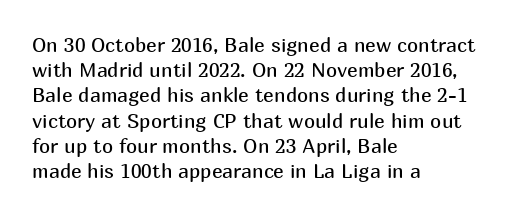
The image shows 20 px text type, upright; set left-aligned, normal line spacing (1.26x), normal letter spacing, not underlined.
